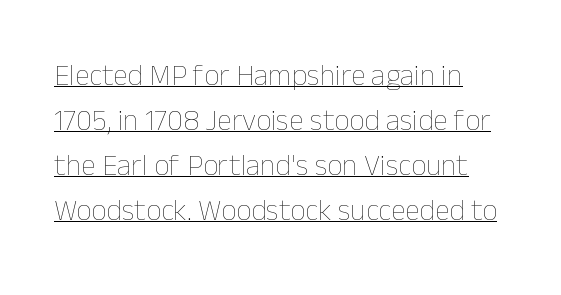
Is there much room between lines? A standard amount, neither cramped nor airy. The letters advance in unequal steps, a hallmark of proportional type. Nobody touched the tracking dial on this one. Letters have the restrained weight of plain body copy at most. Honestly, the underline is the first thing you notice here. It's the straight-up-and-down kind of type.
